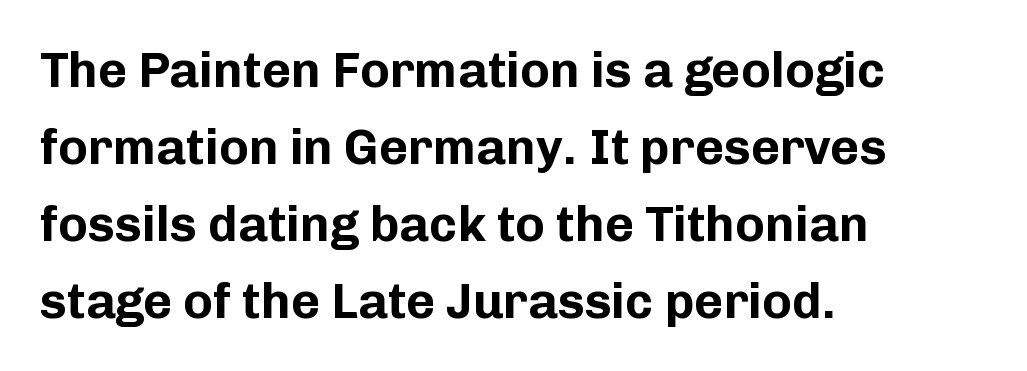
These lines keep a tight, regular rhythm from letter to letter. The characters display no serif detailing; their extremities are plain. Horizontal alignment here is leftward, the default for most running prose. This sample keeps an unexceptional amount of space between lines. The passage shown is emphatically bold.
